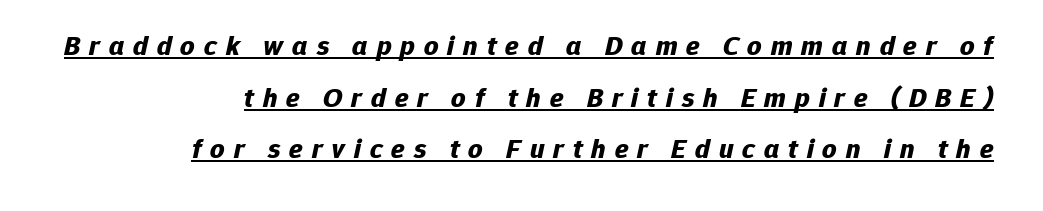
The image shows 28 px bold type, italic (leaning right); set right-aligned, line spacing 1.84x, unusually wide letter spacing (+0.32 em), underlined; low stroke contrast and a medium x-height.
